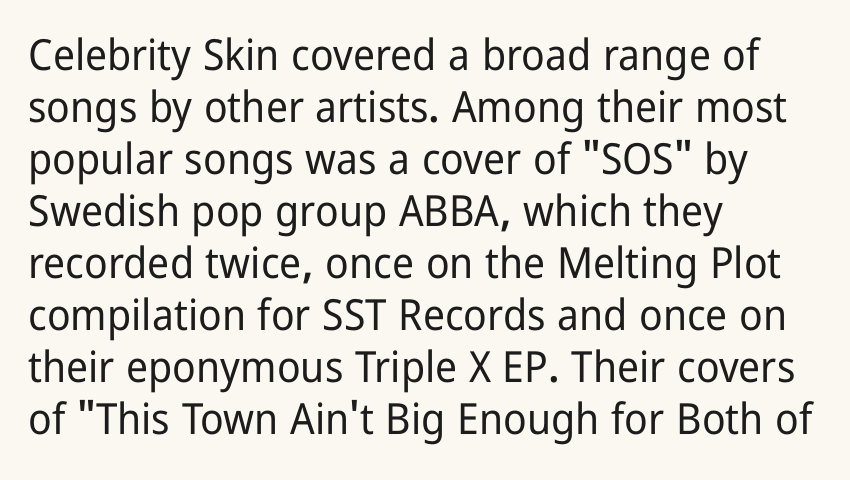
Q: Is the text italic (slanted)? A: No, it is upright.
Q: Is the typeface a serif or a sans-serif typeface? A: Sans-serif.
Q: Is the text underlined? A: No.
Q: How is the paragraph aligned? A: Left-aligned.
Q: Is the spacing between letters normal or unusually wide? A: Normal.
Q: Width (condensed, normal, or wide)? A: Condensed.
Q: Stroke contrast? A: Low.
Q: x-height? A: Medium.
Q: Monospaced? A: No.
